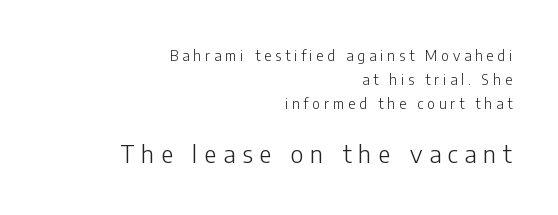
Q: Is the text bold? A: No.
Q: Is the text italic (slanted)? A: No, it is upright.
Q: Is the text underlined? A: No.
Q: How is the paragraph aligned? A: Right-aligned.
Q: Is the spacing between letters normal or unusually wide? A: Unusually wide.
Q: Which block of text is set in a larger size, the first (top) or the second (bottom)? A: The second (bottom) one.
